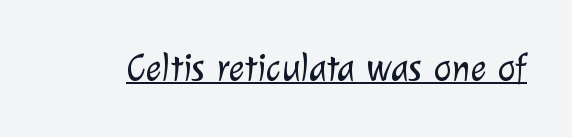
The image shows 38 px light sans-serif type; set normal letter spacing, underlined; low stroke contrast and a medium x-height.
